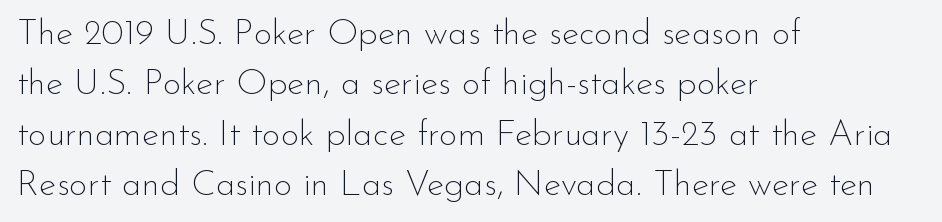
The image shows 36 px thin sans-serif type, upright; set left-aligned, normal line spacing (1.4x), normal letter spacing, not underlined; low stroke contrast and a small x-height.
